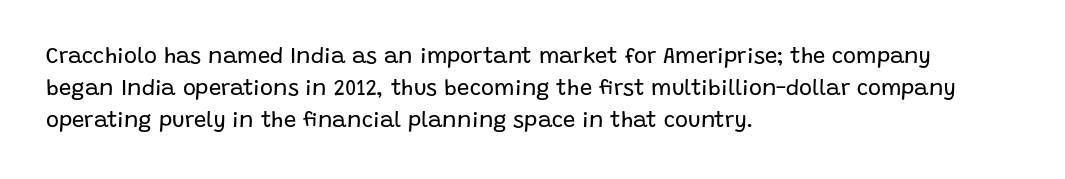
{"italic": "no", "bold": "no", "underline": "no", "align": "left", "line_spacing": "normal", "line_spacing_ratio": 1.45, "letter_spacing": "normal", "letter_spacing_em": 0.0, "glyph_px": 22}
